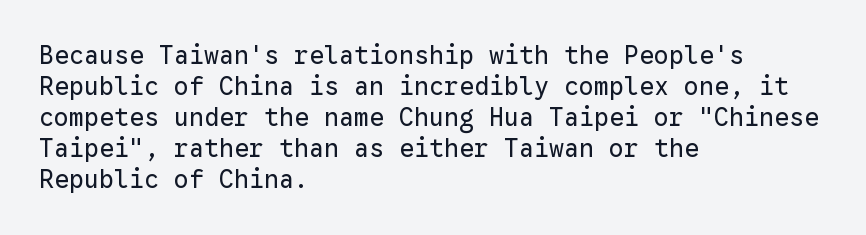
A light-to-regular cut is what we see here. Clear beneath every line of the passage. Vertical strokes here are truly vertical. The passage shown has conventional tracking throughout. Leftover space on each line is placed entirely after the last word.
